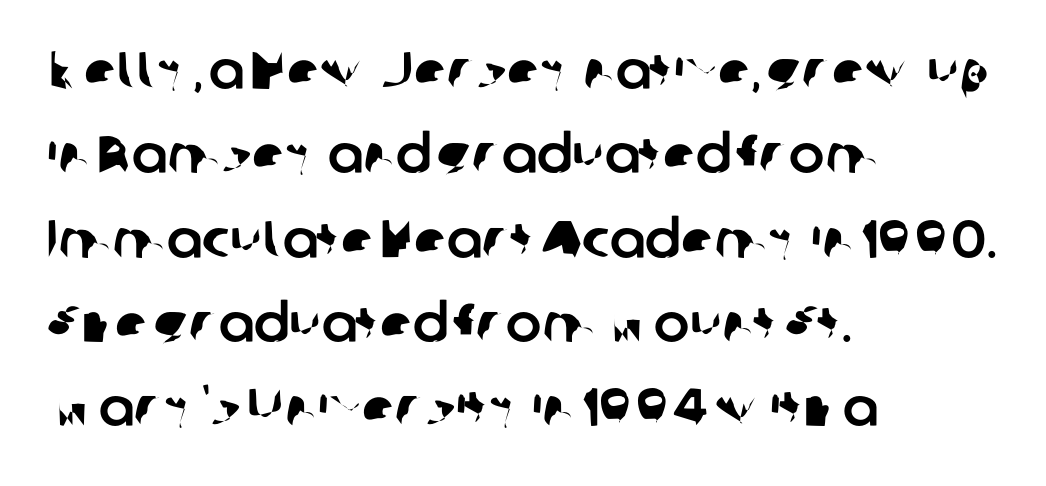
The image shows 53 px sans-serif type; set left-aligned, normal line spacing (1.59x), normal letter spacing, not underlined; low stroke contrast and a medium x-height.
